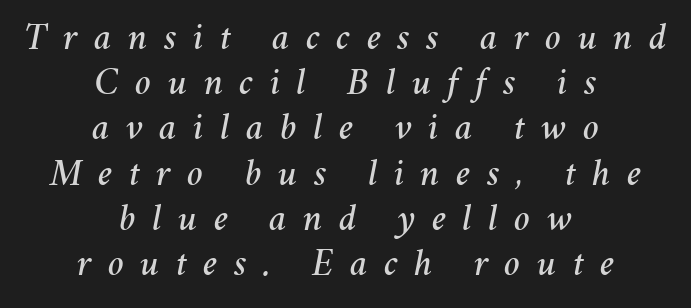
The image shows 38 px text type, italic (leaning right); set centered, line spacing 1.19x, unusually wide letter spacing (+0.43 em), not underlined; medium stroke contrast and a medium x-height.
